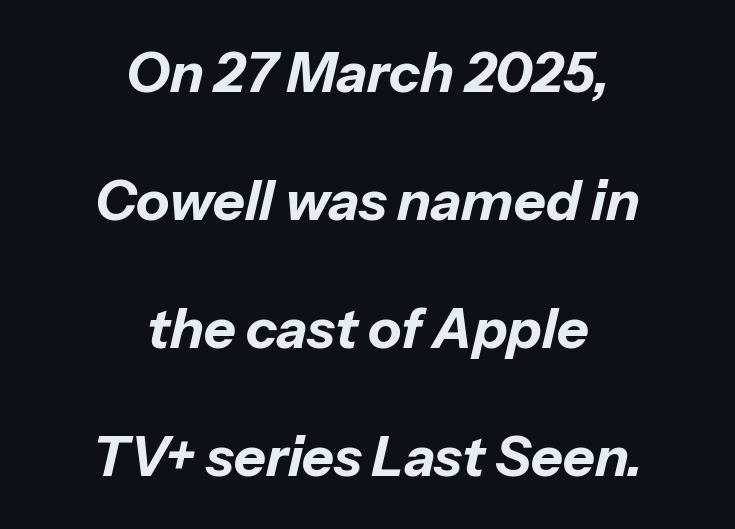
The image shows 55 px bold type, italic (leaning right); set centered, loose line spacing (2.33x), normal letter spacing, not underlined; low stroke contrast and a medium x-height.
